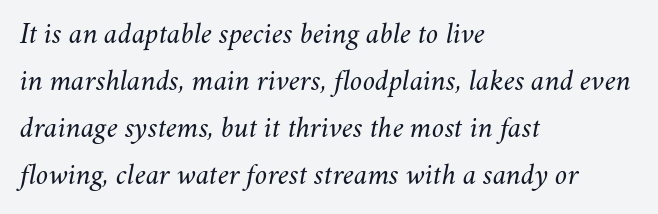
Q: Is the text bold? A: No.
Q: Is the text italic (slanted)? A: Yes, it leans right by about 11 degrees.
Q: Is the text underlined? A: No.
Q: How is the paragraph aligned? A: Left-aligned.
Q: Is the spacing between letters normal or unusually wide? A: Normal.
Q: Is the spacing between lines tight, normal or loose? A: Normal.
Q: Width (condensed, normal, or wide)? A: Normal.
Q: Stroke contrast? A: Medium.
Q: x-height? A: Small.
Q: Monospaced? A: No.
